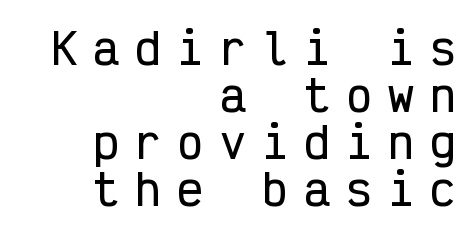
Q: Is the text italic (slanted)? A: No, it is upright.
Q: Is the typeface a serif or a sans-serif typeface? A: Sans-serif.
Q: Is the text underlined? A: No.
Q: How is the paragraph aligned? A: Right-aligned.
Q: Is the spacing between letters normal or unusually wide? A: Unusually wide.
Q: Is the spacing between lines tight, normal or loose? A: Tight.
Q: Width (condensed, normal, or wide)? A: Condensed.
Q: Stroke contrast? A: Low.
Q: x-height? A: Medium.
Q: Monospaced? A: Yes.
